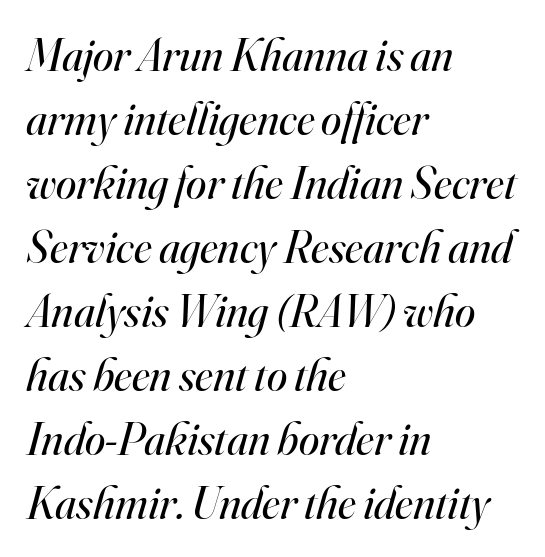
Q: Is the text bold? A: No.
Q: Is the text italic (slanted)? A: Yes, it leans right by about 16 degrees.
Q: Is the typeface a serif or a sans-serif typeface? A: Serif.
Q: Is the text underlined? A: No.
Q: How is the paragraph aligned? A: Left-aligned.
Q: Is the spacing between letters normal or unusually wide? A: Normal.
Q: Is the spacing between lines tight, normal or loose? A: Normal.
Q: Width (condensed, normal, or wide)? A: Normal.
Q: Stroke contrast? A: High.
Q: x-height? A: Small.
Q: Monospaced? A: No.
